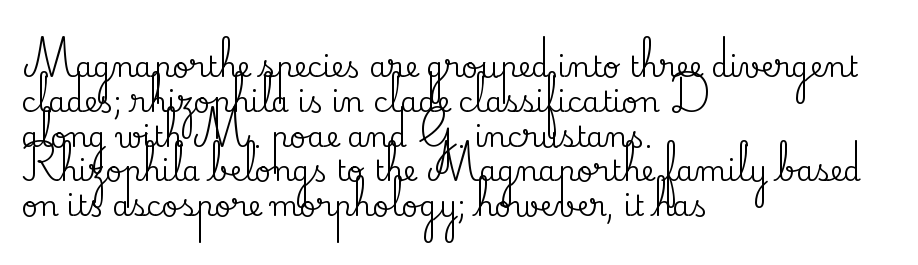
The image shows 29 px serif type, upright; set left-aligned, line spacing 1.2x, normal letter spacing, not underlined; medium stroke contrast and a small x-height.
